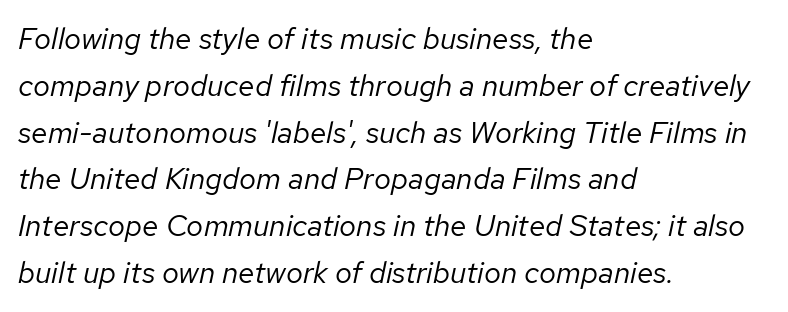
{"italic": "yes", "lean": "right", "slant_degrees": 12, "bold": "no", "weight": "regular", "width": "normal", "stroke_contrast": "low", "x_height": "medium", "monospaced": "no", "underline": "no", "align": "left", "line_spacing": "normal", "line_spacing_ratio": 1.56, "letter_spacing": "normal", "letter_spacing_em": 0.0, "glyph_px": 30}
